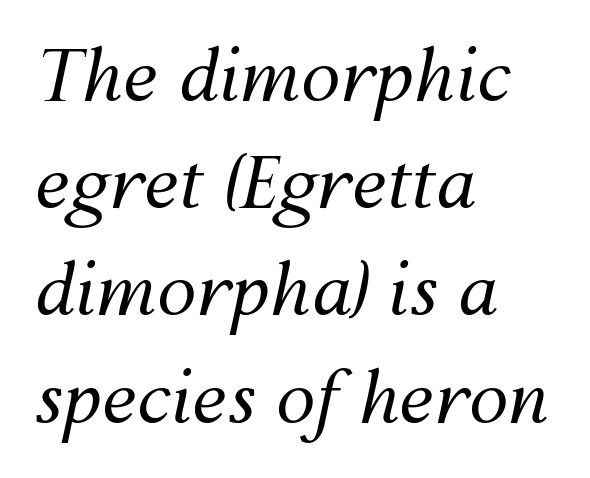
{"italic": "yes", "lean": "right", "slant_degrees": 12, "bold": "no", "weight": "regular", "width": "normal", "stroke_contrast": "medium", "x_height": "medium", "monospaced": "no", "underline": "no", "align": "left", "line_spacing": "normal", "line_spacing_ratio": 1.51, "letter_spacing": "normal", "letter_spacing_em": 0.0, "glyph_px": 71}
